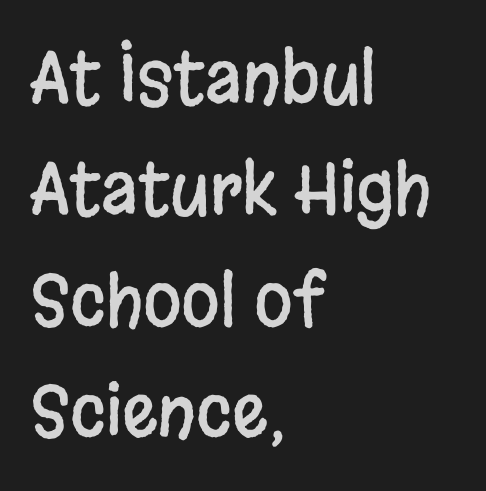
This sample keeps an unexceptional amount of space between lines. Is the block centered? No — it sits flush against the left margin. The specimen omits any rule beneath the text block's lines. Letterform terminals end flat and unadorned throughout the passage.
